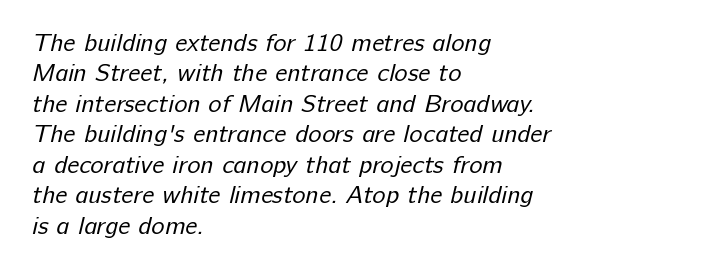
The image shows 25 px text type; set left-aligned, line spacing 1.22x, normal letter spacing, not underlined.
